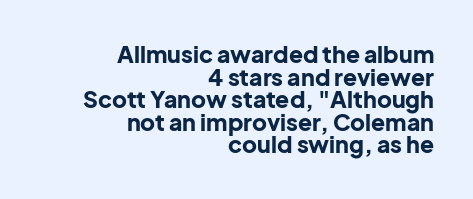
{"italic": "no", "bold": "yes", "underline": "no", "align": "right", "line_spacing": "tight", "line_spacing_ratio": 0.98, "letter_spacing": "normal", "letter_spacing_em": 0.0, "glyph_px": 23}
